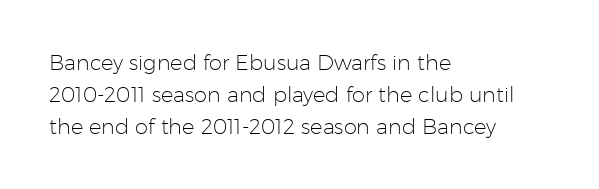
Is the block centered? No — it sits flush against the left margin. Honestly, the row spacing looks completely unremarkable. Check under the words: just untouched page. Ascenders rise straight up at ninety degrees. Nobody touched the tracking dial on this one.
